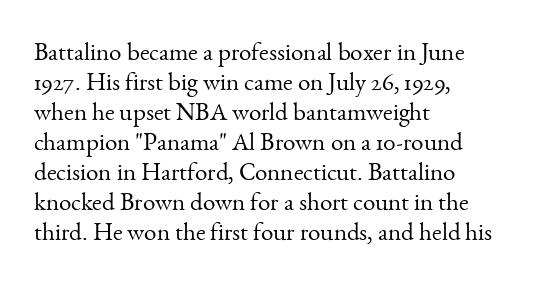
The image shows 25 px text type, upright; set left-aligned, line spacing 1.2x, normal letter spacing, not underlined.
